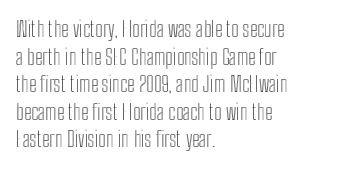
{"italic": "no", "underline": "no", "align": "left", "line_spacing": "normal", "line_spacing_ratio": 1.31, "letter_spacing": "normal", "letter_spacing_em": 0.0, "glyph_px": 21}
